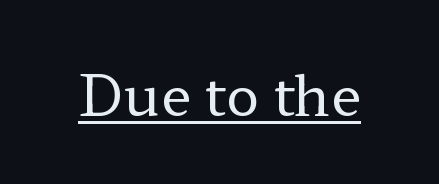
Q: Is the text bold? A: No.
Q: Is the text italic (slanted)? A: No, it is upright.
Q: Is the typeface a serif or a sans-serif typeface? A: Serif.
Q: Is the text underlined? A: Yes.
Q: Is the spacing between letters normal or unusually wide? A: Normal.
Q: Width (condensed, normal, or wide)? A: Wide.
Q: Stroke contrast? A: Low.
Q: x-height? A: Medium.
Q: Monospaced? A: No.
